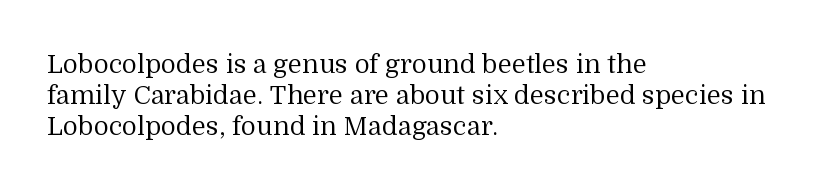
The image shows 26 px text type, upright; set left-aligned, line spacing 1.2x, normal letter spacing, not underlined.
